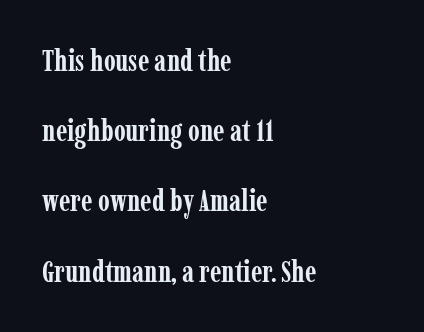
This rendering features lettering with no underline. This sample has the flowing, uneven cadence of proportional lettering. Stroke thickness is high; the sample reads as a true bold. A student would call this left alignment; a typographer would say flush left, rag right.
